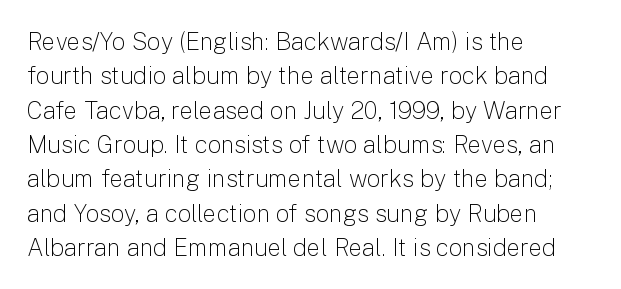
{"italic": "no", "bold": "no", "underline": "no", "align": "left", "line_spacing": "normal", "line_spacing_ratio": 1.43, "letter_spacing": "normal", "letter_spacing_em": 0.0, "glyph_px": 24}
